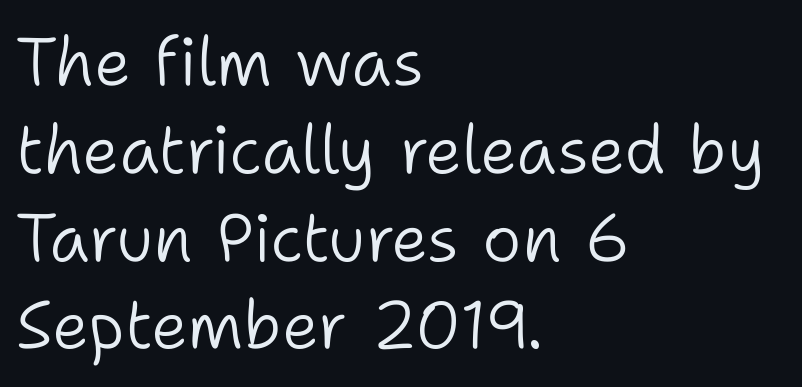
The image shows 67 px light sans-serif type, upright; set left-aligned, normal line spacing (1.31x), normal letter spacing, not underlined; low stroke contrast and a medium x-height.
